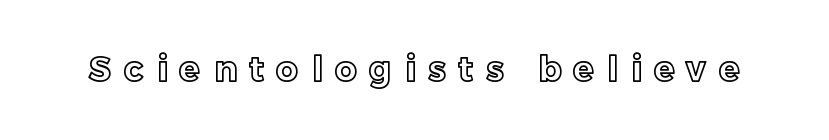
Q: Is the text italic (slanted)? A: No, it is upright.
Q: Is the text underlined? A: No.
Q: Is the spacing between letters normal or unusually wide? A: Unusually wide.
Q: Width (condensed, normal, or wide)? A: Normal.
Q: x-height? A: Medium.
Q: Monospaced? A: No.
